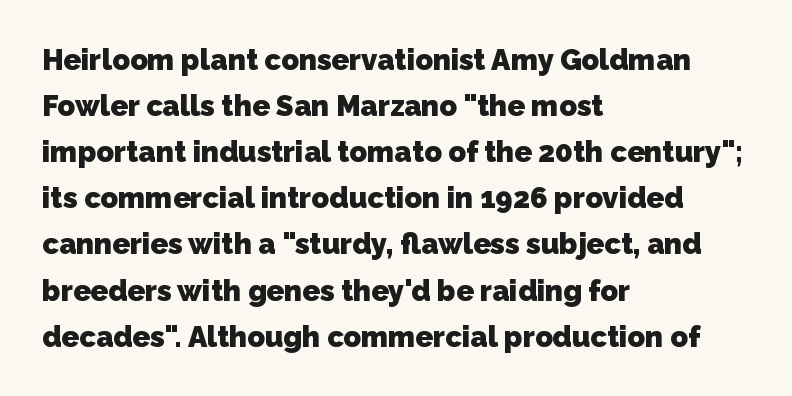
Q: Is the text bold? A: Yes.
Q: Is the typeface a serif or a sans-serif typeface? A: Sans-serif.
Q: Is the text underlined? A: No.
Q: How is the paragraph aligned? A: Left-aligned.
Q: Is the spacing between letters normal or unusually wide? A: Normal.
Q: Is the spacing between lines tight, normal or loose? A: Normal.
Q: Width (condensed, normal, or wide)? A: Normal.
Q: Stroke contrast? A: Low.
Q: x-height? A: Medium.
Q: Monospaced? A: No.
